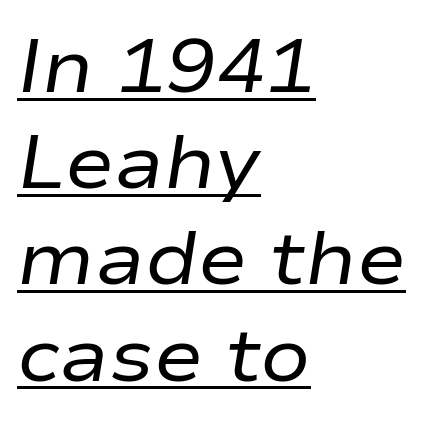
The image shows 74 px regular-weight, wide type, italic (leaning right); set left-aligned, normal line spacing (1.3x), normal letter spacing, underlined; low stroke contrast and a medium x-height.
